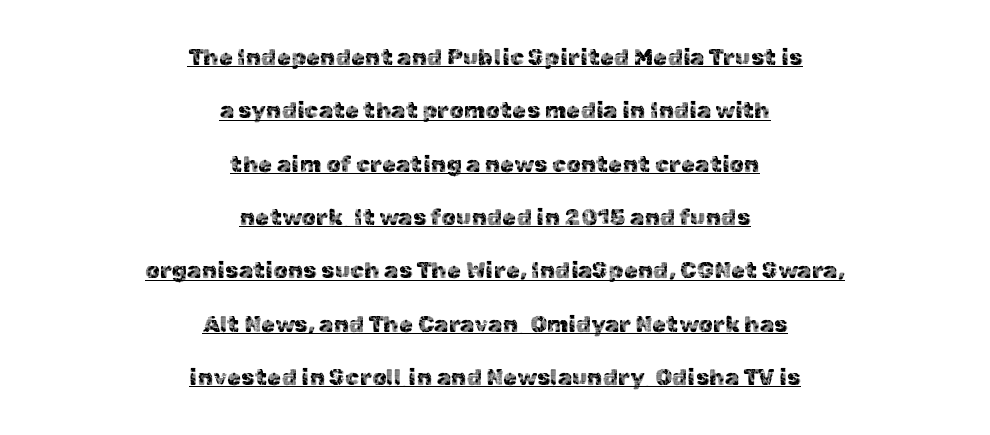
Q: Is the text italic (slanted)? A: No, it is upright.
Q: Is the text underlined? A: Yes.
Q: How is the paragraph aligned? A: Centered.
Q: Is the spacing between letters normal or unusually wide? A: Normal.
Q: Is the spacing between lines tight, normal or loose? A: Loose.
